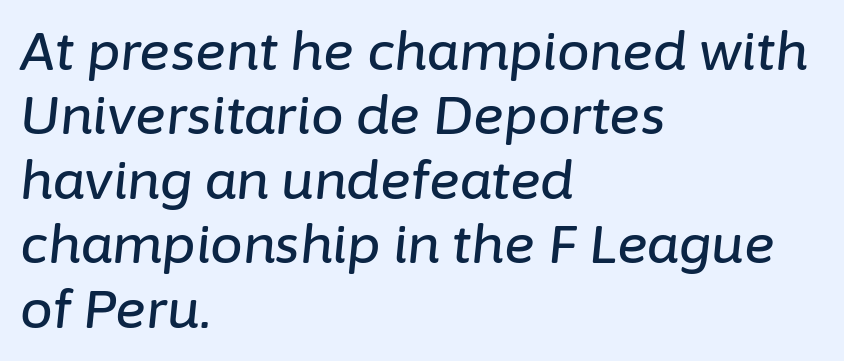
{"italic": "yes", "lean": "right", "slant_degrees": 6, "width": "normal", "stroke_contrast": "low", "x_height": "medium", "monospaced": "no", "underline": "no", "align": "left", "line_spacing_ratio": 1.24, "letter_spacing": "normal", "letter_spacing_em": 0.0, "glyph_px": 52}
